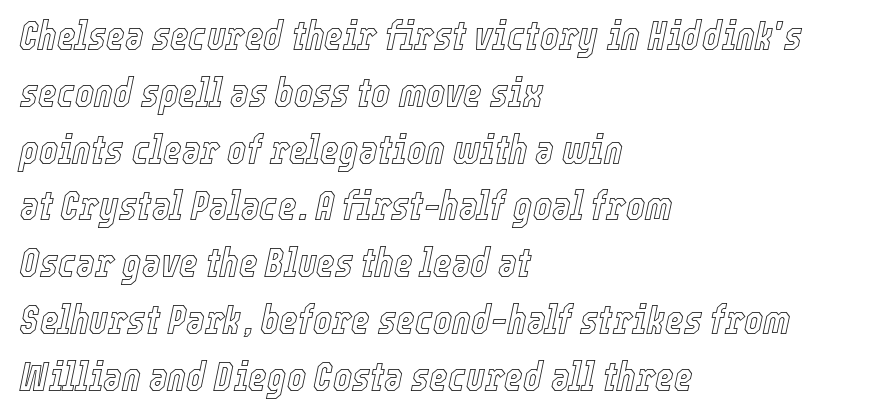
Q: Is the text italic (slanted)? A: Yes, it leans right by about 12 degrees.
Q: Is the text underlined? A: No.
Q: How is the paragraph aligned? A: Left-aligned.
Q: Is the spacing between letters normal or unusually wide? A: Normal.
Q: Is the spacing between lines tight, normal or loose? A: Normal.
Q: Width (condensed, normal, or wide)? A: Condensed.
Q: x-height? A: Medium.
Q: Monospaced? A: No.
